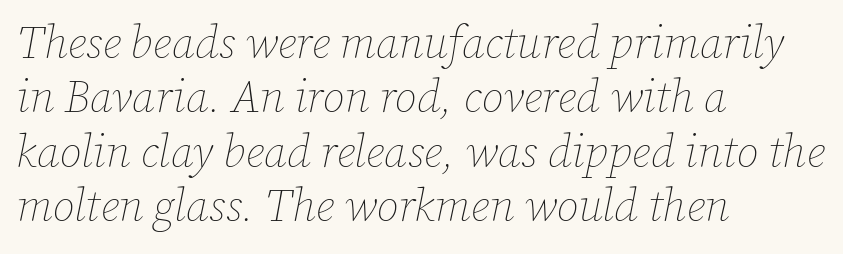
A classic flush-left, rag-right setting is used for this passage. Note the varied advance widths — an 'i' is clearly narrower than an 'm'. Looking at the ascenders, they clearly lean. There is no visible air inserted between adjacent glyphs. Is the type heavy? It reads as light-to-regular instead. Unmarked baselines from the first word to the last.
